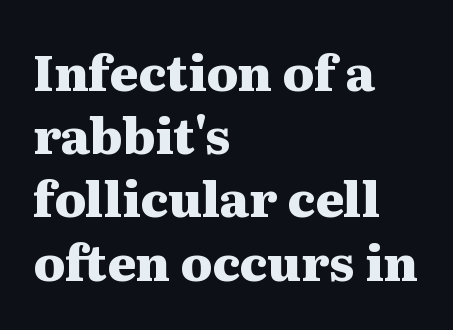
The image shows 49 px heavy, wide serif type, upright; set left-aligned, normal line spacing (1.29x), normal letter spacing, not underlined; medium stroke contrast and a medium x-height.
